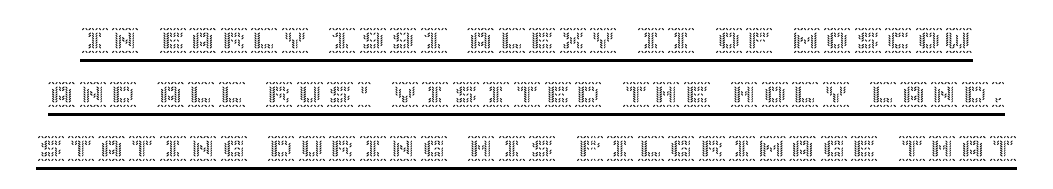
{"italic": "no", "underline": "yes", "line_spacing": "loose", "line_spacing_ratio": 2.0, "glyph_px": 27}
